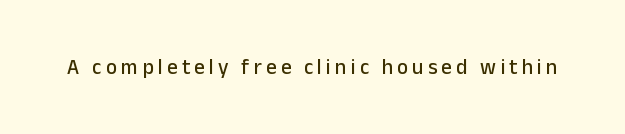
{"italic": "no", "underline": "no", "letter_spacing": "wide", "letter_spacing_em": 0.2, "glyph_px": 21}
